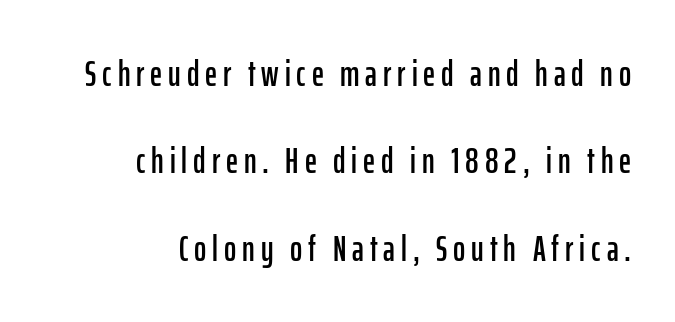
Here the designer chose a conventional face with non-uniform glyph widths. The letters stand straight up with perfectly vertical stems. In terms of letterform style, serifs are entirely absent. Just letters on the line, the space beneath them empty. The setting favours the right margin, as signatures and pull-quotes sometimes do. The space between consecutive lines is lavish.
